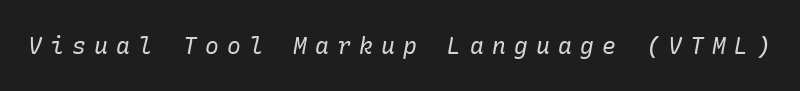
The face used here is rendered with a markedly widened letterfit. Would a proofreader flag this as italicized? Yes. These glyphs show unthickened strokes, regular width or finer. Just letters on the line, the space beneath them empty.
